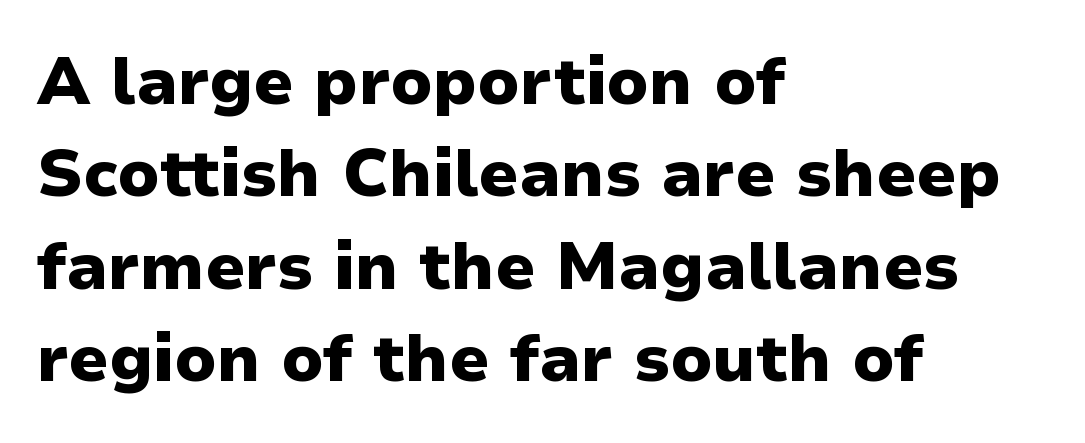
Q: Is the text bold? A: Yes.
Q: Is the text italic (slanted)? A: No, it is upright.
Q: Is the typeface a serif or a sans-serif typeface? A: Sans-serif.
Q: Is the text underlined? A: No.
Q: How is the paragraph aligned? A: Left-aligned.
Q: Is the spacing between letters normal or unusually wide? A: Normal.
Q: Is the spacing between lines tight, normal or loose? A: Normal.
Q: Width (condensed, normal, or wide)? A: Normal.
Q: Stroke contrast? A: Low.
Q: x-height? A: Medium.
Q: Monospaced? A: No.
